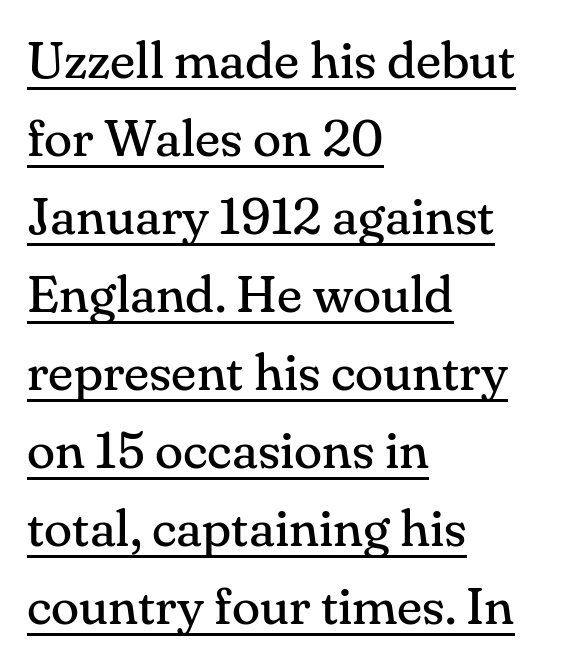
{"serif": "yes", "italic": "no", "bold": "no", "weight": "regular", "width": "normal", "stroke_contrast": "medium", "x_height": "small", "monospaced": "no", "underline": "yes", "align": "left", "line_spacing": "normal", "line_spacing_ratio": 1.5, "letter_spacing": "normal", "letter_spacing_em": 0.0, "glyph_px": 52}
